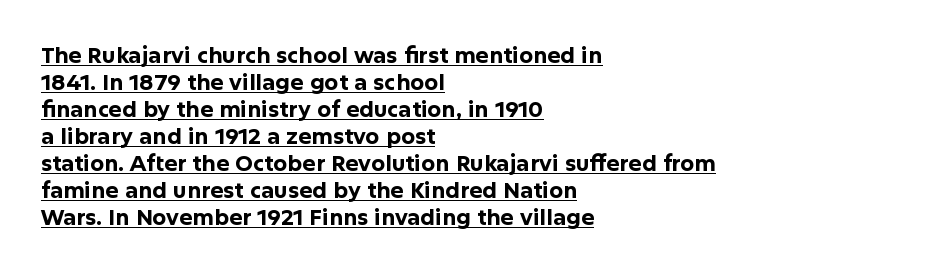
The image shows 22 px bold type, upright; set left-aligned, line spacing 1.23x, normal letter spacing, underlined.
